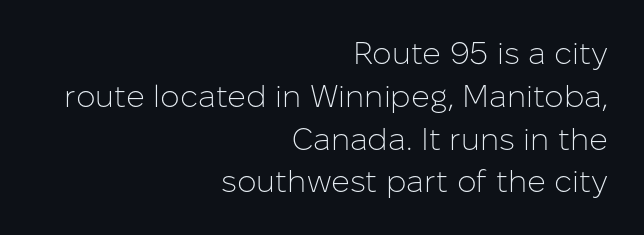
{"serif": "no", "italic": "no", "bold": "no", "weight": "light", "width": "normal", "stroke_contrast": "low", "x_height": "medium", "monospaced": "no", "underline": "no", "align": "right", "line_spacing": "normal", "line_spacing_ratio": 1.38, "letter_spacing": "normal", "letter_spacing_em": 0.0, "glyph_px": 31}
